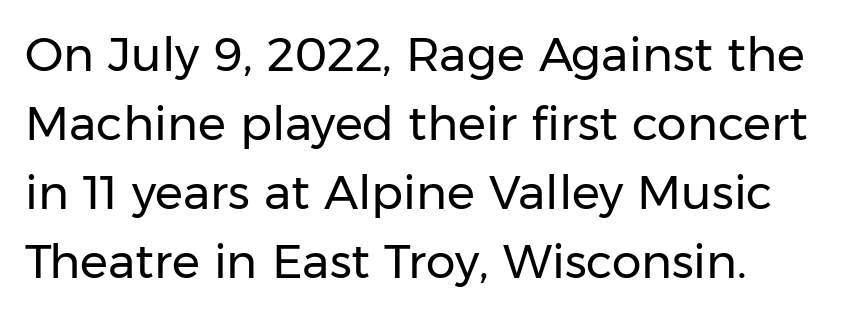
Q: Is the text bold? A: No.
Q: Is the text italic (slanted)? A: No, it is upright.
Q: Is the typeface a serif or a sans-serif typeface? A: Sans-serif.
Q: Is the text underlined? A: No.
Q: How is the paragraph aligned? A: Left-aligned.
Q: Is the spacing between letters normal or unusually wide? A: Normal.
Q: Is the spacing between lines tight, normal or loose? A: Normal.
Q: Width (condensed, normal, or wide)? A: Normal.
Q: Stroke contrast? A: Low.
Q: x-height? A: Medium.
Q: Monospaced? A: No.
